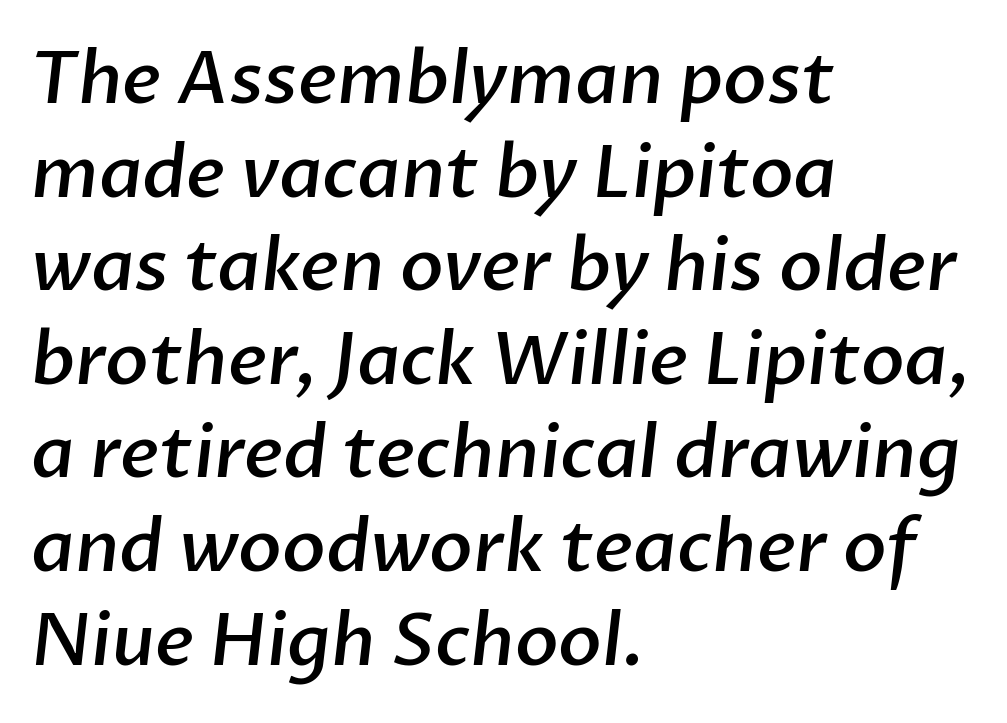
Short and long lines alike share a common starting point at left. The passage shown stacks its lines at a standard gap. Do the characters align in a grid? No, the font is proportional. Observe the ordinary spacing: letters are neighbours, not strangers.
